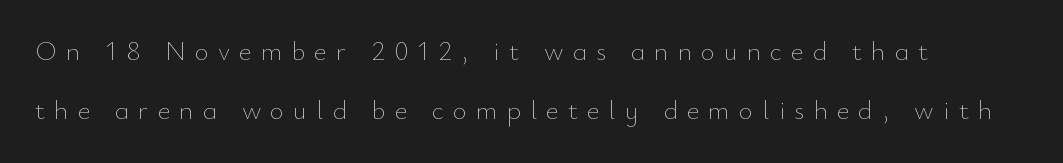
The image shows 27 px text type, upright; set left-aligned, loose line spacing (2.2x), unusually wide letter spacing (+0.34 em), not underlined.
